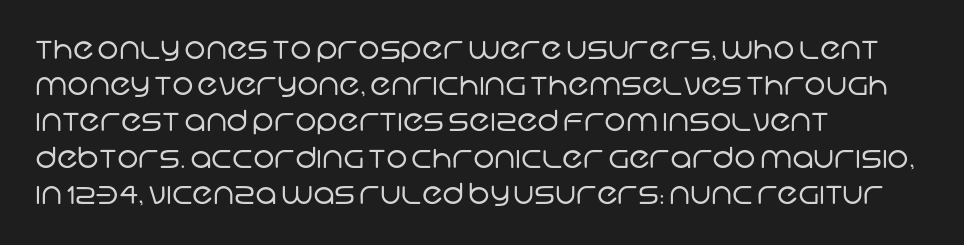
A typesetter would call this leading conventional body-copy spacing. Are there feet on the stems? There aren't — it's a sans. Only glyphs here, with clear space below each row. Spacing verdict: proportional, widths tailored to each character. Compared with a typical body face, this is equally light or lighter still.
